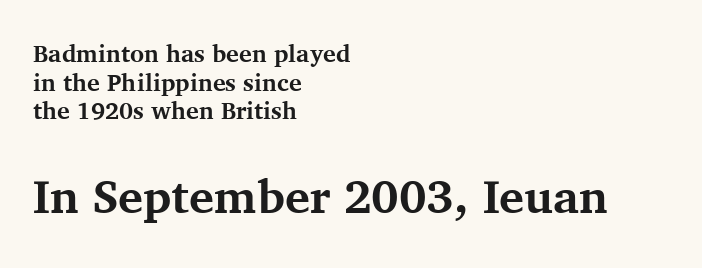
{"serif": "yes", "italic": "no", "bold": "yes", "weight": "bold", "width": "normal", "stroke_contrast": "medium", "x_height": "medium", "monospaced": "no", "underline": "no", "align": "left", "line_spacing_ratio": 1.19, "letter_spacing": "normal", "letter_spacing_em": 0.0, "larger_block": "second", "size_ratio": 1.96, "glyph_px": 47}
